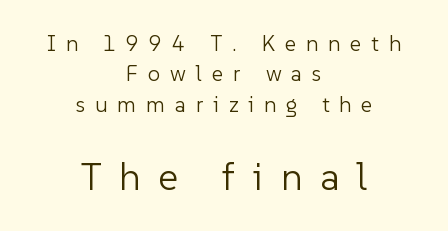
The image shows 39 px light sans-serif type, upright; set centered, normal line spacing (1.38x), unusually wide letter spacing (+0.45 em), not underlined; the second (bottom) block is 1.77x larger; low stroke contrast and a medium x-height.
